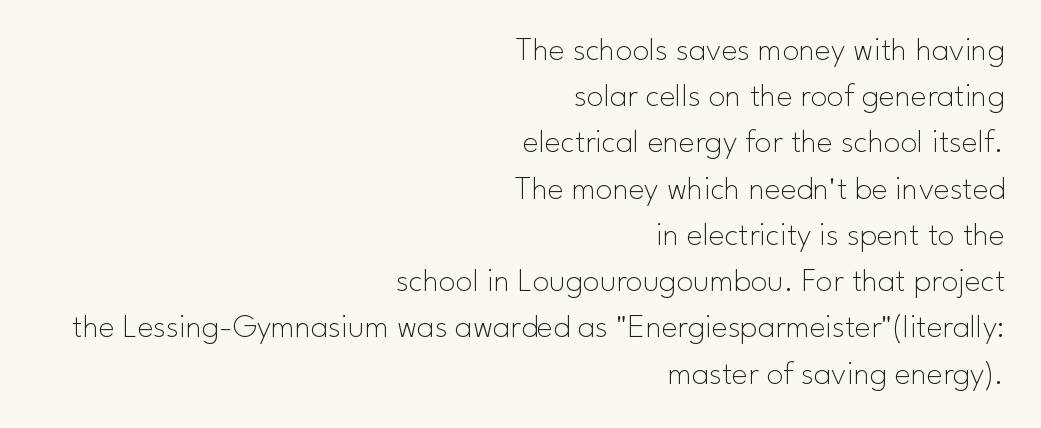
This sample uses a sans-serif face. Beneath every word, the page is bare. How are the letters spaced? Ordinarily, with no added tracking. Is the stroke heavy? The answer is a plain regular-or-lighter.
